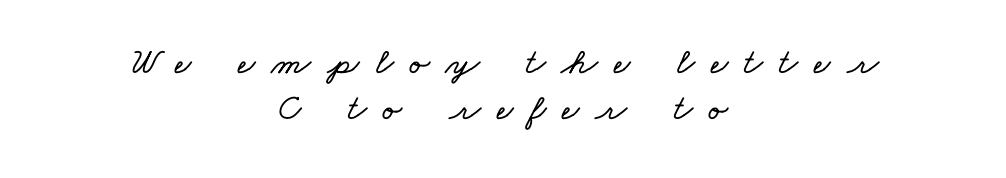
The image shows 37 px wide type; set centered, line spacing 1.24x, unusually wide letter spacing (+0.43 em), not underlined; low stroke contrast and a small x-height.
